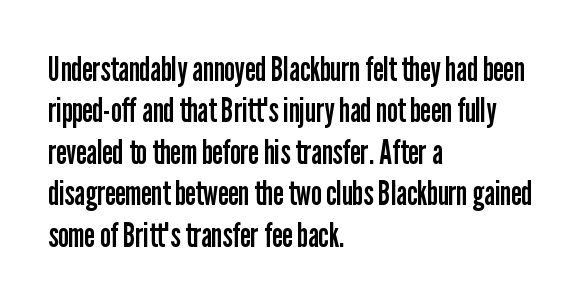
The image shows 34 px regular-weight, condensed sans-serif type, upright; set left-aligned, line spacing 1.22x, normal letter spacing, not underlined; low stroke contrast and a medium x-height.
